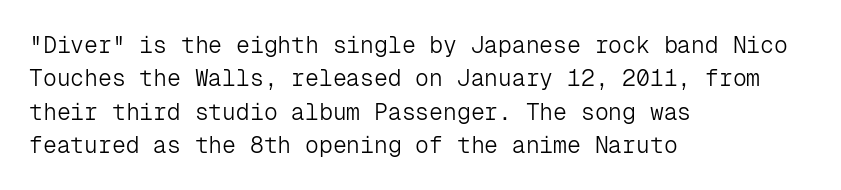
{"italic": "no", "bold": "no", "underline": "no", "align": "left", "line_spacing": "normal", "line_spacing_ratio": 1.45, "letter_spacing": "normal", "letter_spacing_em": 0.0, "glyph_px": 23}
